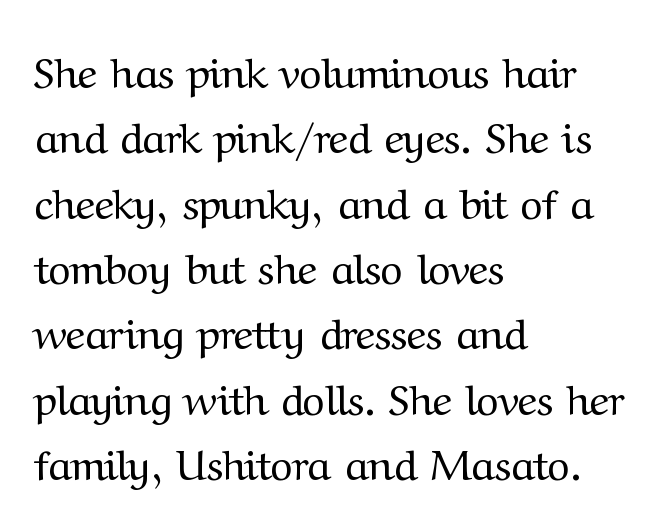
Q: Is the text bold? A: No.
Q: Is the text italic (slanted)? A: No, it is upright.
Q: Is the typeface a serif or a sans-serif typeface? A: Serif.
Q: Is the text underlined? A: No.
Q: How is the paragraph aligned? A: Left-aligned.
Q: Is the spacing between letters normal or unusually wide? A: Normal.
Q: Is the spacing between lines tight, normal or loose? A: Normal.
Q: Width (condensed, normal, or wide)? A: Normal.
Q: Stroke contrast? A: Medium.
Q: x-height? A: Medium.
Q: Monospaced? A: No.
